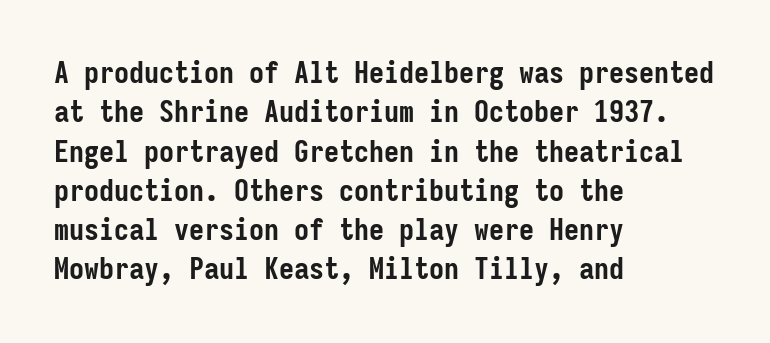
The image shows 30 px semibold, condensed sans-serif type, upright, monospaced; set left-aligned, normal line spacing (1.31x), normal letter spacing, not underlined; low stroke contrast and a medium x-height.
